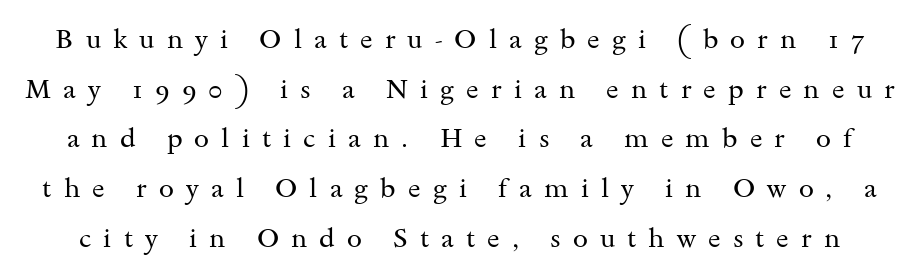
The image shows 27 px text type, upright; set line spacing 1.84x, unusually wide letter spacing (+0.45 em), not underlined.
